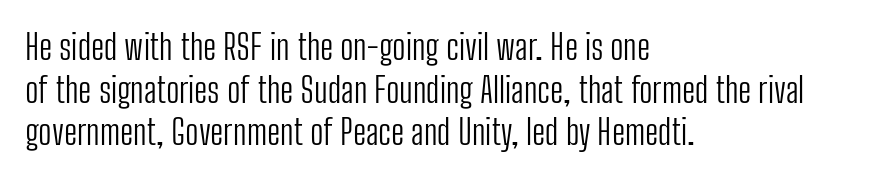
Q: Is the text bold? A: No.
Q: Is the text italic (slanted)? A: No, it is upright.
Q: Is the typeface a serif or a sans-serif typeface? A: Sans-serif.
Q: Is the text underlined? A: No.
Q: How is the paragraph aligned? A: Left-aligned.
Q: Is the spacing between letters normal or unusually wide? A: Normal.
Q: Width (condensed, normal, or wide)? A: Condensed.
Q: Stroke contrast? A: Low.
Q: x-height? A: Medium.
Q: Monospaced? A: No.
